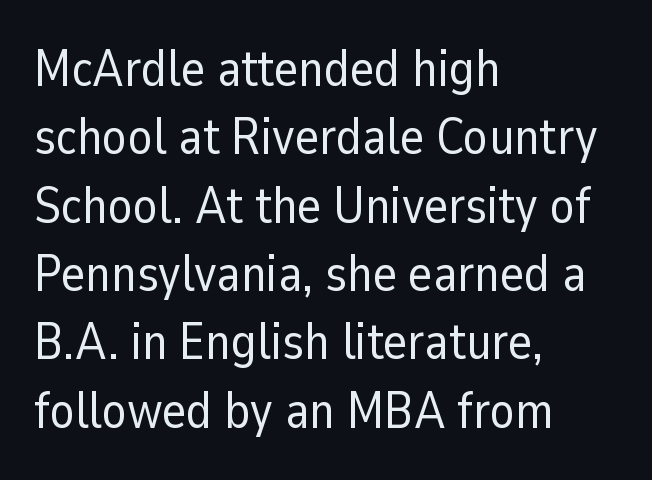
Default kerning and tracking; the words read as compact shapes. This block has exactly the height ordinary leading produces. The letters stand straight up with perfectly vertical stems. Does the copy run flush right? No — it runs flush left. The rendering uses natural spacing where letterforms have individual widths.
